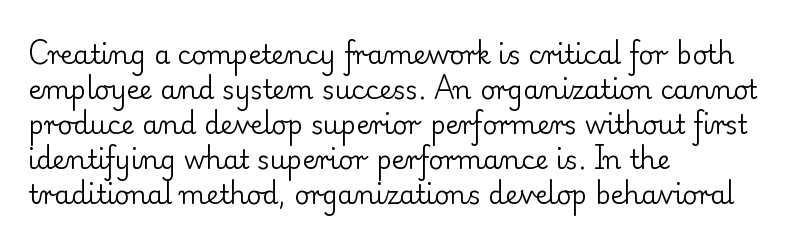
The image shows 26 px text type, upright; set left-aligned, normal line spacing (1.35x), normal letter spacing, not underlined.
